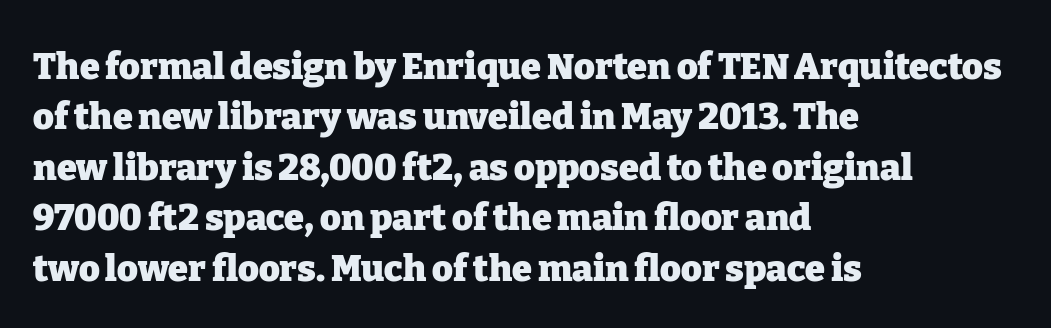
Q: Is the text bold? A: Yes.
Q: Is the text italic (slanted)? A: No, it is upright.
Q: Is the typeface a serif or a sans-serif typeface? A: Serif.
Q: Is the text underlined? A: No.
Q: How is the paragraph aligned? A: Left-aligned.
Q: Is the spacing between letters normal or unusually wide? A: Normal.
Q: Is the spacing between lines tight, normal or loose? A: Normal.
Q: Width (condensed, normal, or wide)? A: Normal.
Q: Stroke contrast? A: Low.
Q: x-height? A: Medium.
Q: Monospaced? A: No.
